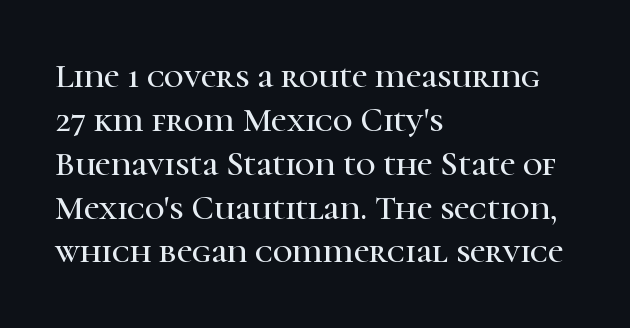
{"serif": "yes", "italic": "no", "width": "normal", "stroke_contrast": "high", "x_height": "medium", "monospaced": "no", "underline": "no", "align": "left", "line_spacing": "normal", "line_spacing_ratio": 1.29, "letter_spacing": "normal", "letter_spacing_em": 0.0, "glyph_px": 34}
